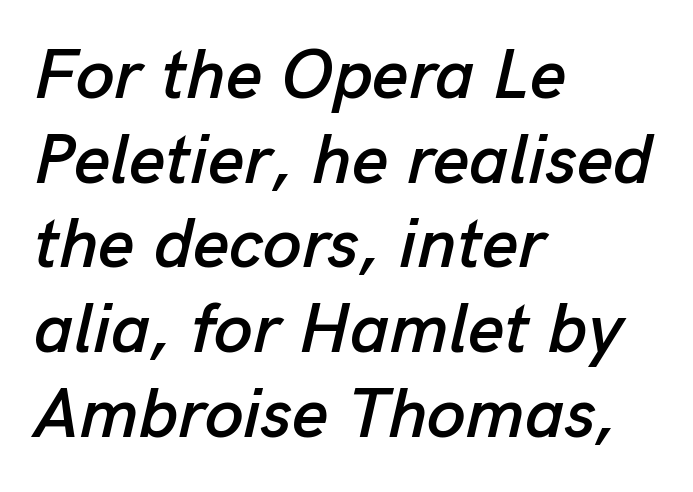
In CSS terms this would be text-align: left. The face used here has a pronounced slope to its letters. Looks like regular typesetting: each glyph gets only the width it needs. The zone under the glyphs is completely vacant.
